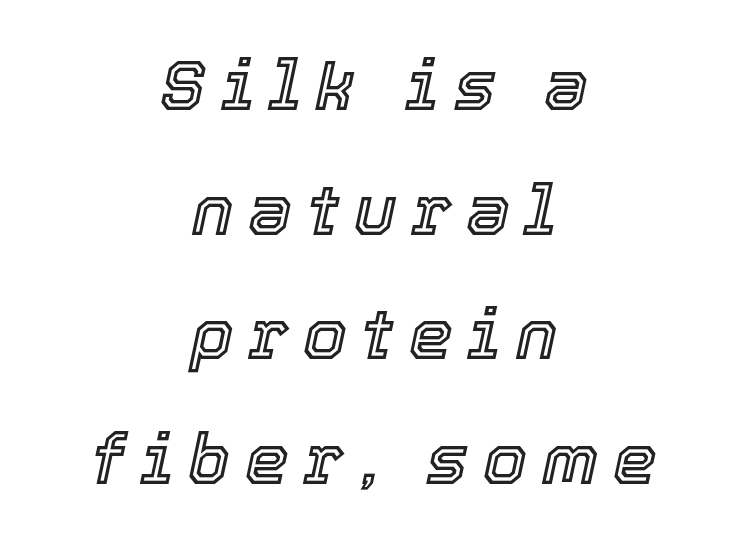
These lines are rendered in a variable-pitch font. You can tell it's italic because the verticals aren't actually vertical. Which margin do the lines hug? Neither — every line sits in the middle. The strip under each line holds only bare page. Does extra space separate the letters? Yes, quite a lot of it.
